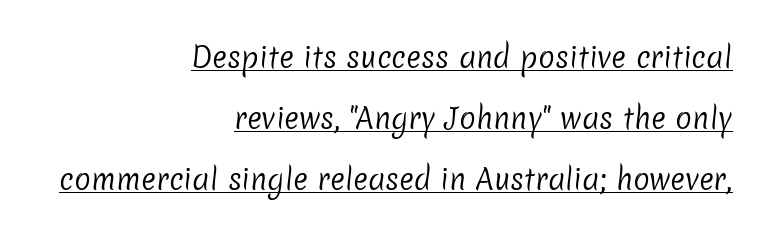
{"serif": "no", "bold": "no", "weight": "regular", "width": "normal", "stroke_contrast": "low", "x_height": "medium", "monospaced": "no", "underline": "yes", "align": "right", "line_spacing": "loose", "line_spacing_ratio": 2.17, "letter_spacing": "normal", "letter_spacing_em": 0.0, "glyph_px": 28}
